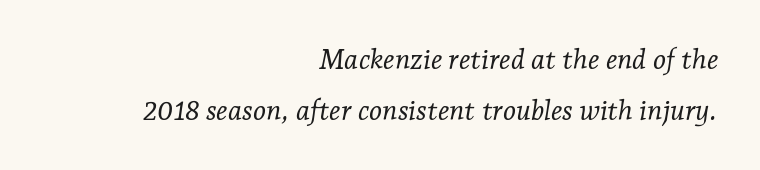
The image shows 28 px light serif type, italic (leaning right); set right-aligned, line spacing 1.83x, normal letter spacing, not underlined; low stroke contrast and a medium x-height.
